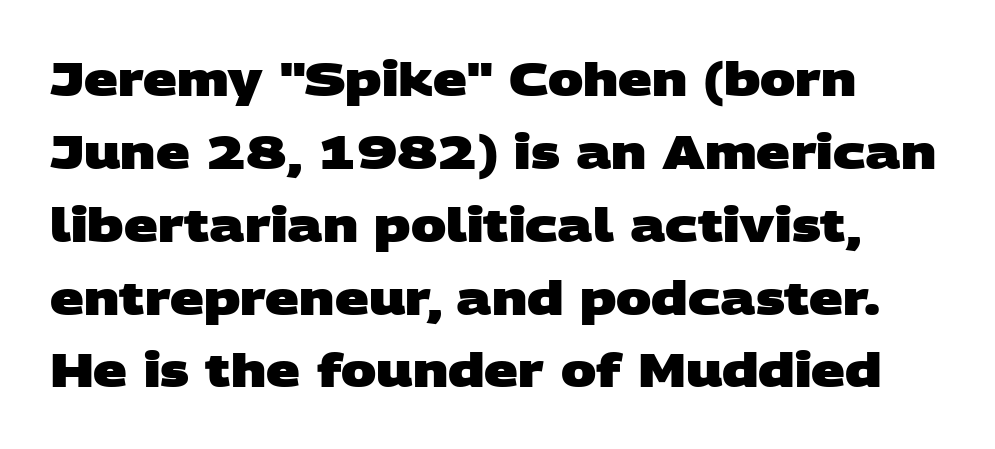
The image shows 47 px heavy, wide sans-serif type; set normal line spacing (1.55x), normal letter spacing, not underlined; low stroke contrast and a large x-height.
